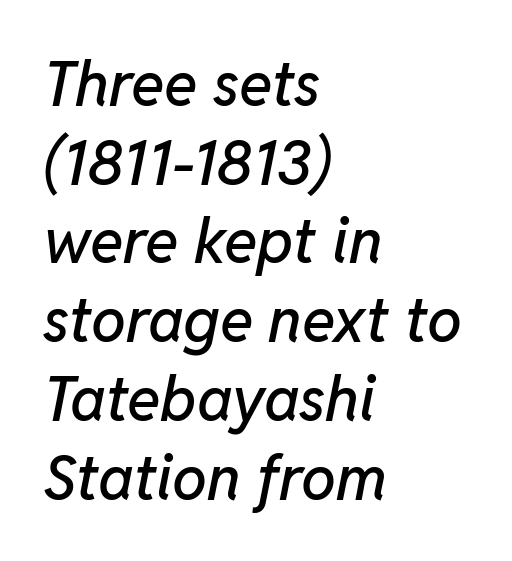
{"italic": "yes", "lean": "right", "slant_degrees": 11, "width": "normal", "stroke_contrast": "low", "x_height": "medium", "monospaced": "no", "underline": "no", "align": "left", "line_spacing": "normal", "line_spacing_ratio": 1.27, "letter_spacing": "normal", "letter_spacing_em": 0.0, "glyph_px": 62}
